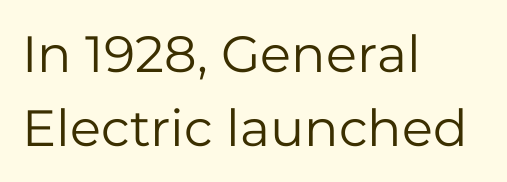
{"serif": "no", "italic": "no", "bold": "no", "weight": "regular", "width": "normal", "stroke_contrast": "low", "x_height": "medium", "monospaced": "no", "underline": "no", "align": "left", "line_spacing": "normal", "line_spacing_ratio": 1.46, "letter_spacing": "normal", "letter_spacing_em": 0.0, "glyph_px": 51}
